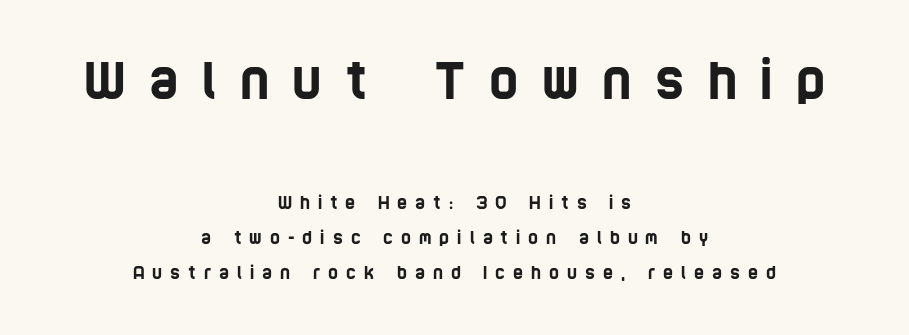
Widely set lines give the paragraph a tall, airy silhouette. You could not count columns in this text — the font is proportionally spaced. The specimen omits any rule beneath the text block's lines. Observe the wide spacing: letters keep a clear distance from each other. The letters in the upper block stand taller than those in the block below.
